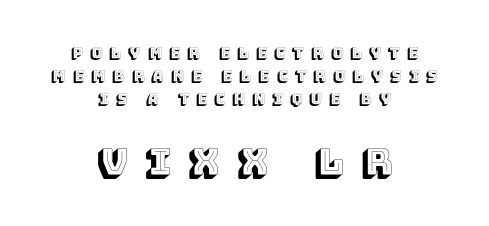
The image shows 37 px text type, upright; set centered, normal line spacing (1.52x), unusually wide letter spacing (+0.47 em), not underlined; the second (bottom) block is 2.47x larger; a large x-height.
